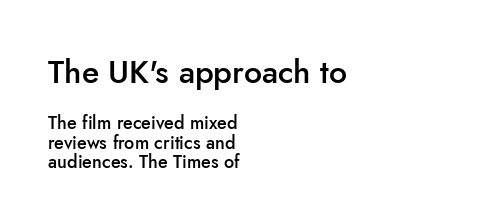
{"serif": "no", "italic": "no", "bold": "semi", "weight": "semibold", "width": "normal", "stroke_contrast": "low", "x_height": "small", "monospaced": "no", "underline": "no", "align": "left", "line_spacing": "tight", "line_spacing_ratio": 1.1, "letter_spacing": "normal", "letter_spacing_em": 0.0, "larger_block": "first", "size_ratio": 1.78, "glyph_px": 32}
